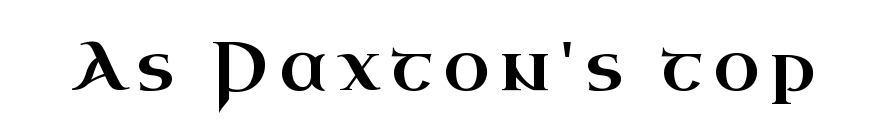
Observe the serifs anchoring each vertical stroke in this sample. This sample uses an upright cut, with every glyph sitting square on the baseline. Think of a printed novel: that variable character pitch is what you see here. The words here are not underlined.
